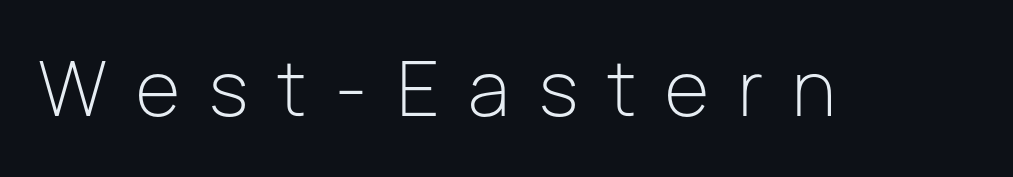
{"serif": "no", "italic": "no", "bold": "no", "weight": "light", "width": "normal", "stroke_contrast": "low", "x_height": "medium", "monospaced": "no", "underline": "no", "letter_spacing": "wide", "letter_spacing_em": 0.4, "glyph_px": 73}
